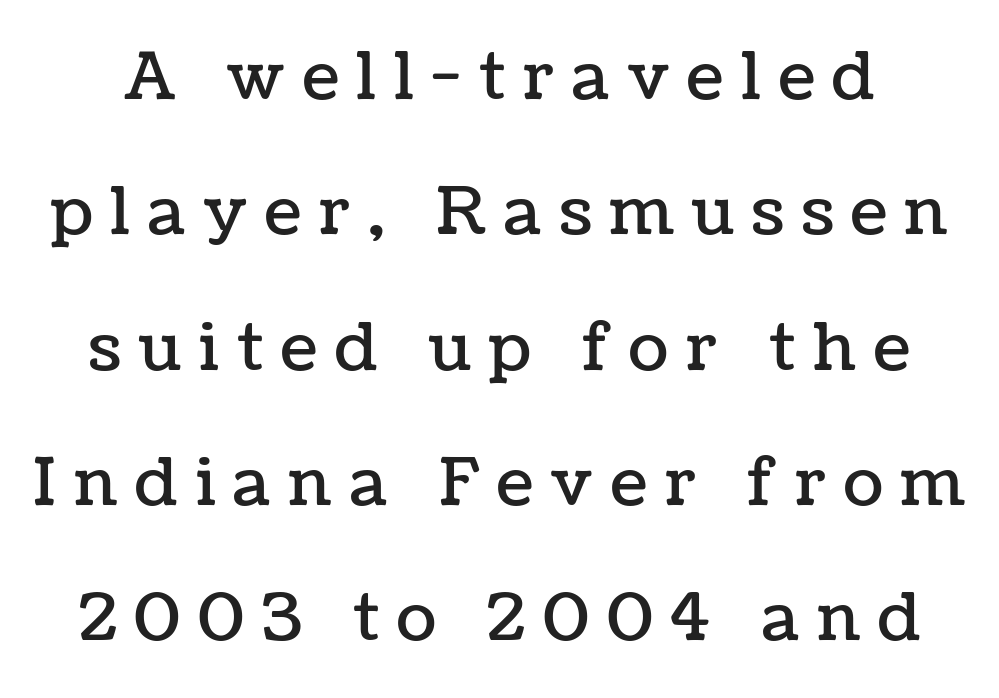
Q: Is the text italic (slanted)? A: No, it is upright.
Q: Is the text underlined? A: No.
Q: Is the spacing between letters normal or unusually wide? A: Unusually wide.
Q: Is the spacing between lines tight, normal or loose? A: Loose.
Q: Width (condensed, normal, or wide)? A: Normal.
Q: Stroke contrast? A: Low.
Q: x-height? A: Medium.
Q: Monospaced? A: No.
